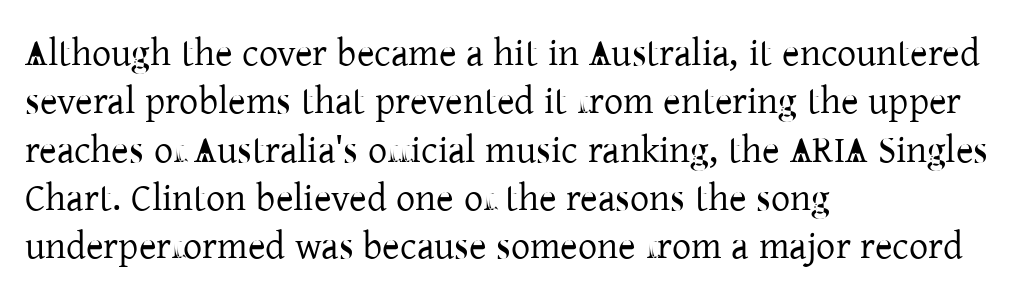
The image shows 38 px regular-weight serif type, upright; set left-aligned, normal line spacing (1.27x), normal letter spacing, not underlined; low stroke contrast and a medium x-height.
